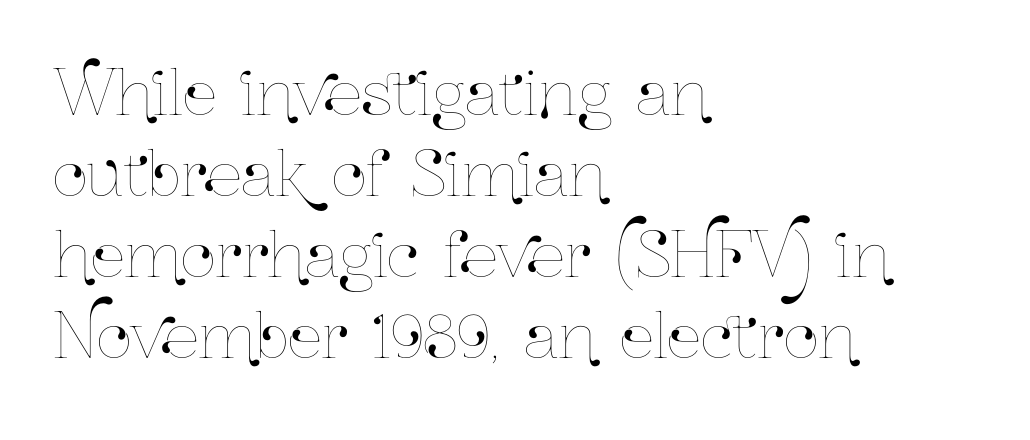
{"italic": "no", "width": "condensed", "stroke_contrast": "low", "x_height": "medium", "monospaced": "no", "underline": "no", "align": "left", "line_spacing": "normal", "line_spacing_ratio": 1.33, "letter_spacing": "normal", "letter_spacing_em": 0.0, "glyph_px": 61}
